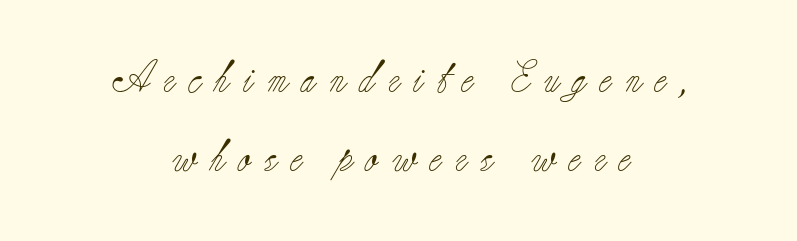
Proportional: the letters do not fall into vertical columns. These lines stack symmetrically, like a column narrowing and widening about its center. Letters rest on an invisible, unmarked baseline. These lines stand farther apart than default settings would place them. Stroke mass is kept to a normal reading level or below.
